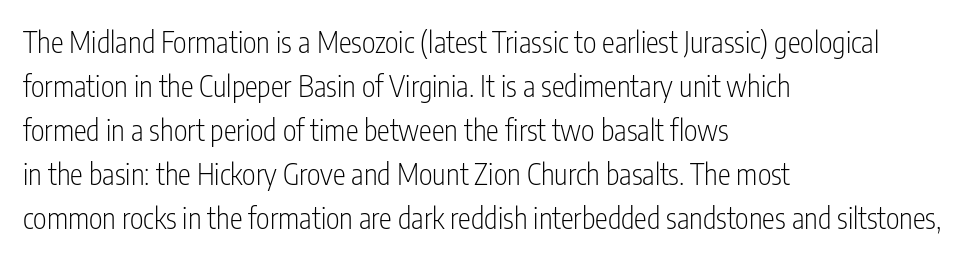
{"serif": "no", "italic": "no", "bold": "no", "weight": "light", "width": "condensed", "stroke_contrast": "low", "x_height": "medium", "monospaced": "no", "underline": "no", "align": "left", "line_spacing": "normal", "line_spacing_ratio": 1.52, "letter_spacing": "normal", "letter_spacing_em": 0.0, "glyph_px": 29}
